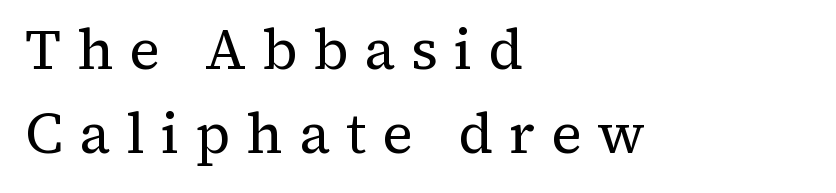
How would I describe the line gaps? Plain and ordinary. Italic: no, the glyphs are upright roman. Heft: none added — not bold. Between one letter and the next there's a generous, obvious gap. This sample has the flowing, uneven cadence of proportional lettering. Unmarked baselines from the first word to the last.
